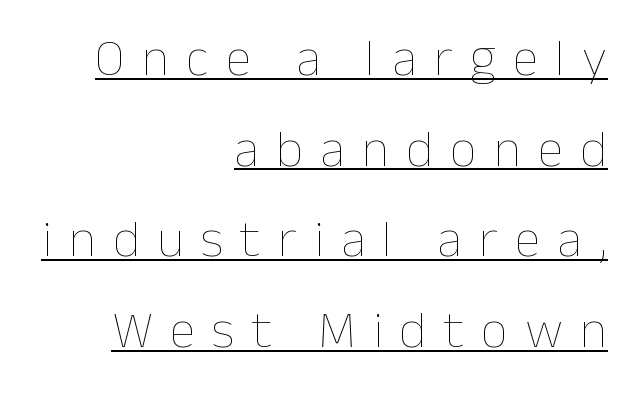
Q: Is the text bold? A: No.
Q: Is the text italic (slanted)? A: No, it is upright.
Q: Is the text underlined? A: Yes.
Q: How is the paragraph aligned? A: Right-aligned.
Q: Is the spacing between letters normal or unusually wide? A: Unusually wide.
Q: Width (condensed, normal, or wide)? A: Normal.
Q: Stroke contrast? A: Low.
Q: x-height? A: Medium.
Q: Monospaced? A: No.
